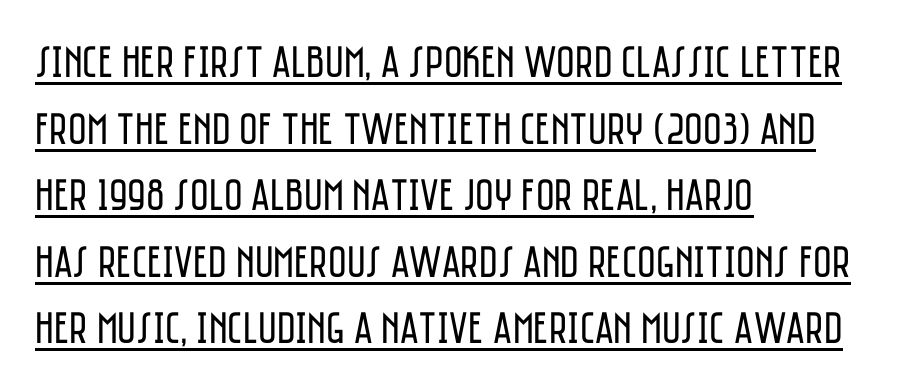
The letters advance in unequal steps, a hallmark of proportional type. A typesetter would mark this as roman, not italic. The line-height multiplier appears to be the usual default. The lettering is marked with a stroke running underneath it.
